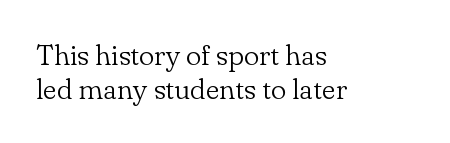
The image shows 29 px light serif type, upright; set left-aligned, line spacing 1.17x, normal letter spacing, not underlined; low stroke contrast and a small x-height.
